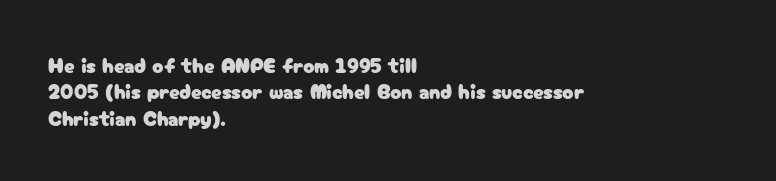
The image shows 21 px text type, upright; set left-aligned, normal line spacing (1.26x), normal letter spacing, not underlined.
